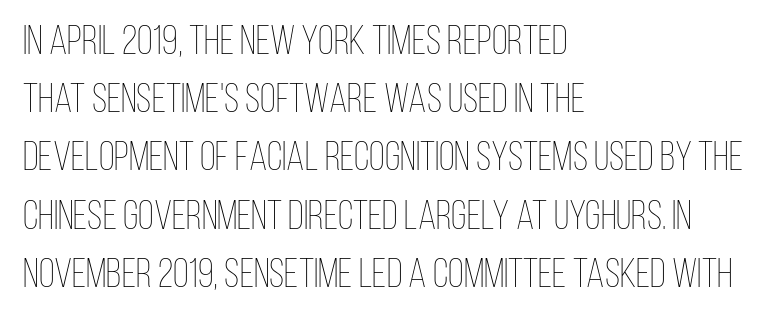
{"italic": "no", "bold": "no", "weight": "thin", "width": "condensed", "stroke_contrast": "low", "x_height": "large", "monospaced": "no", "underline": "no", "align": "left", "line_spacing": "normal", "line_spacing_ratio": 1.42, "letter_spacing": "normal", "letter_spacing_em": 0.0, "glyph_px": 41}
